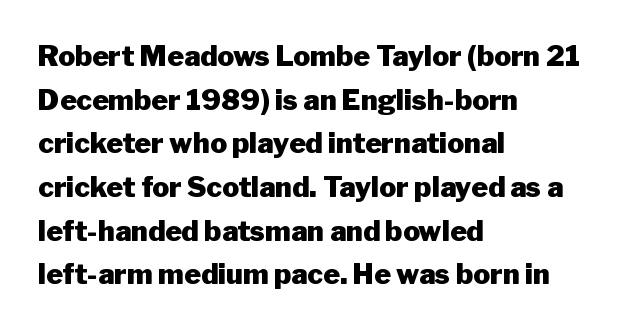
Q: Is the text bold? A: Yes.
Q: Is the text italic (slanted)? A: No, it is upright.
Q: Is the typeface a serif or a sans-serif typeface? A: Sans-serif.
Q: Is the text underlined? A: No.
Q: How is the paragraph aligned? A: Left-aligned.
Q: Is the spacing between letters normal or unusually wide? A: Normal.
Q: Is the spacing between lines tight, normal or loose? A: Normal.
Q: Width (condensed, normal, or wide)? A: Normal.
Q: Stroke contrast? A: Low.
Q: x-height? A: Medium.
Q: Monospaced? A: No.
